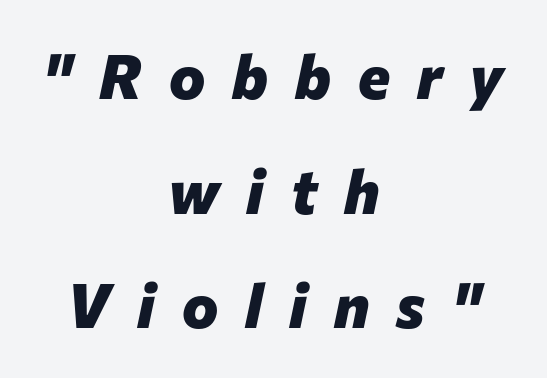
{"italic": "yes", "lean": "right", "slant_degrees": 12, "bold": "yes", "weight": "heavy", "width": "normal", "stroke_contrast": "low", "x_height": "medium", "monospaced": "no", "underline": "no", "align": "center", "line_spacing_ratio": 1.88, "letter_spacing": "wide", "letter_spacing_em": 0.44, "glyph_px": 61}
